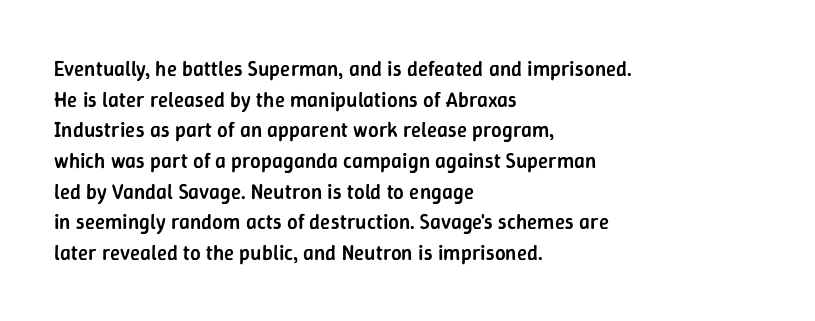
Q: Is the text bold? A: Semi-bold.
Q: Is the text italic (slanted)? A: No, it is upright.
Q: Is the text underlined? A: No.
Q: How is the paragraph aligned? A: Left-aligned.
Q: Is the spacing between letters normal or unusually wide? A: Normal.
Q: Is the spacing between lines tight, normal or loose? A: Normal.
